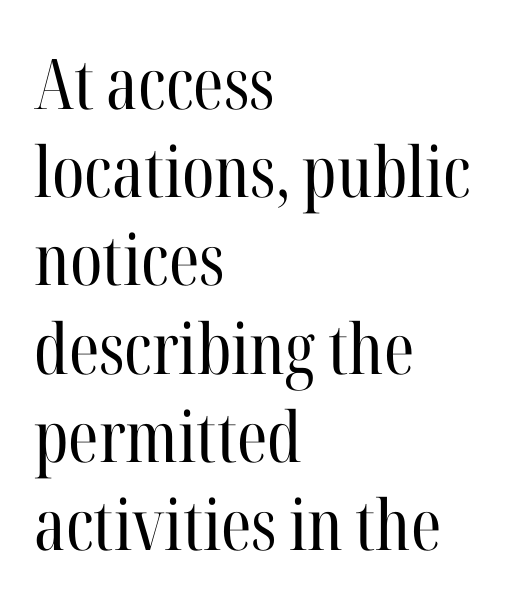
The image shows 70 px regular-weight, condensed serif type, upright; set left-aligned, normal line spacing (1.26x), normal letter spacing, not underlined; high stroke contrast and a medium x-height.
